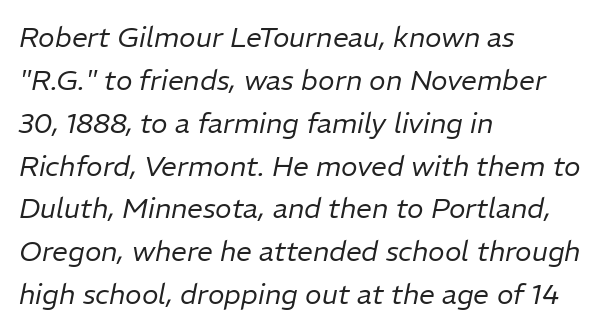
Teacher's note: observe the even left margin — that is flush-left alignment. Looks like regular typesetting: each glyph gets only the width it needs. What's the leading like? Ordinary, nothing unusual. Quick note: italic. The face used here is rendered with its standard letterfit. The gap between lines stays unmarked.
